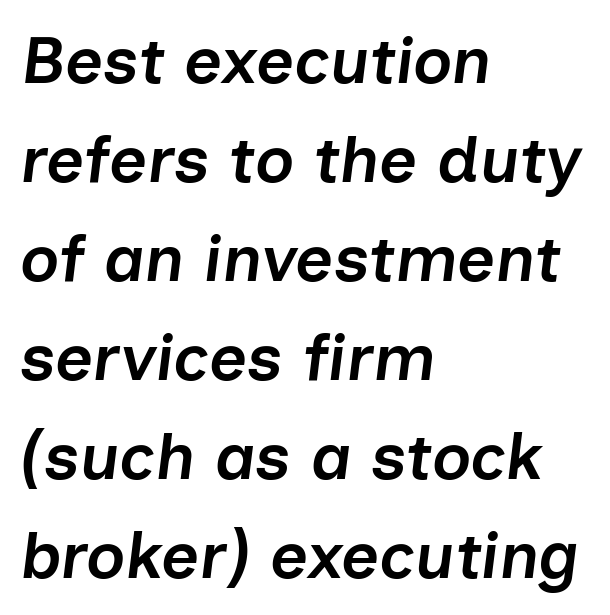
Strokes here are thickened, but only to semibold level. The letters are slanted; this is an italic face. Spacing between characters is what you'd get straight out of the box. If you measured baseline to baseline, you'd find a middling distance. The gap between lines stays unmarked.
